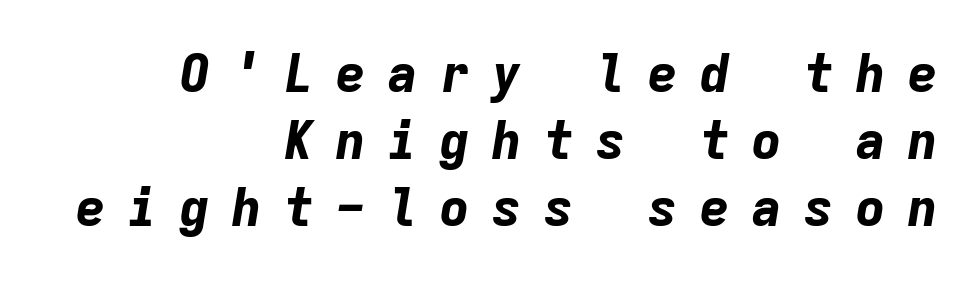
Q: Is the text bold? A: Yes.
Q: Is the text italic (slanted)? A: Yes, it leans right by about 9 degrees.
Q: Is the text underlined? A: No.
Q: How is the paragraph aligned? A: Right-aligned.
Q: Is the spacing between letters normal or unusually wide? A: Unusually wide.
Q: Is the spacing between lines tight, normal or loose? A: Normal.
Q: Width (condensed, normal, or wide)? A: Normal.
Q: Stroke contrast? A: Low.
Q: x-height? A: Medium.
Q: Monospaced? A: Yes.
